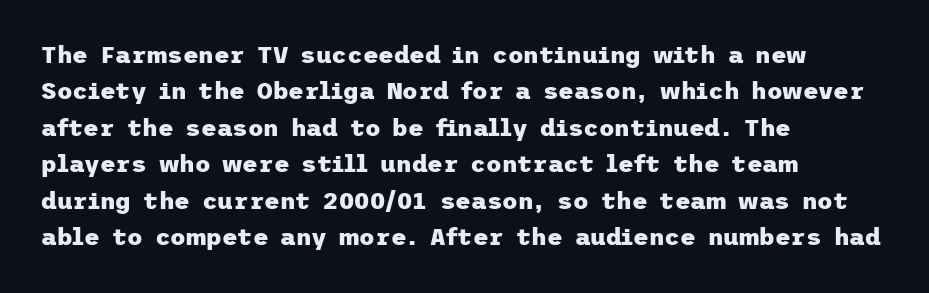
Q: Is the text bold? A: Yes.
Q: Is the text italic (slanted)? A: No, it is upright.
Q: Is the text underlined? A: No.
Q: How is the paragraph aligned? A: Left-aligned.
Q: Is the spacing between letters normal or unusually wide? A: Normal.
Q: Is the spacing between lines tight, normal or loose? A: Normal.
